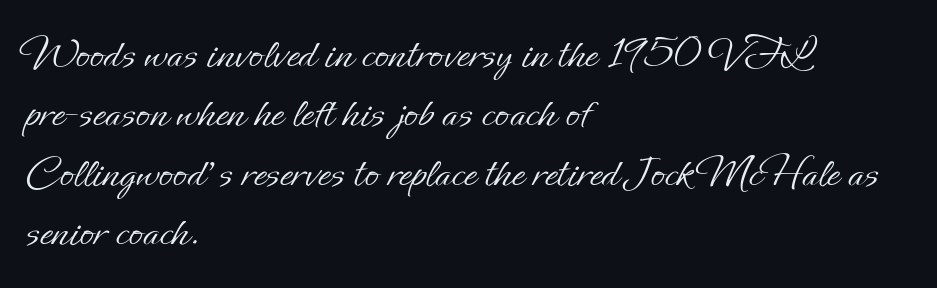
Q: Is the text bold? A: No.
Q: Is the text italic (slanted)? A: Yes.
Q: Is the text underlined? A: No.
Q: How is the paragraph aligned? A: Left-aligned.
Q: Is the spacing between letters normal or unusually wide? A: Normal.
Q: Is the spacing between lines tight, normal or loose? A: Normal.
Q: Width (condensed, normal, or wide)? A: Normal.
Q: Stroke contrast? A: Low.
Q: x-height? A: Small.
Q: Monospaced? A: No.
